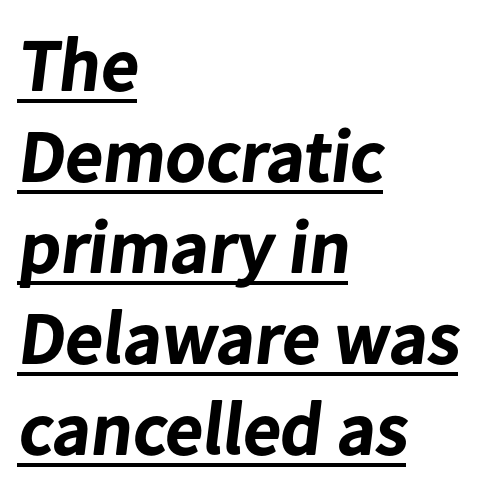
{"serif": "no", "bold": "yes", "weight": "bold", "width": "normal", "stroke_contrast": "low", "x_height": "medium", "monospaced": "no", "underline": "yes", "align": "left", "line_spacing_ratio": 1.23, "letter_spacing": "normal", "letter_spacing_em": 0.0, "glyph_px": 74}
